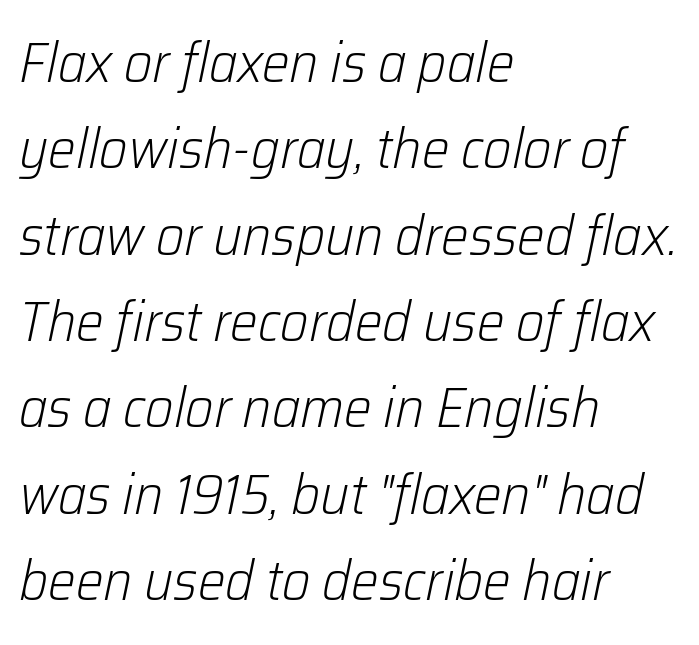
The image shows 55 px light type, italic (leaning right); set left-aligned, normal line spacing (1.57x), normal letter spacing, not underlined; low stroke contrast and a medium x-height.
